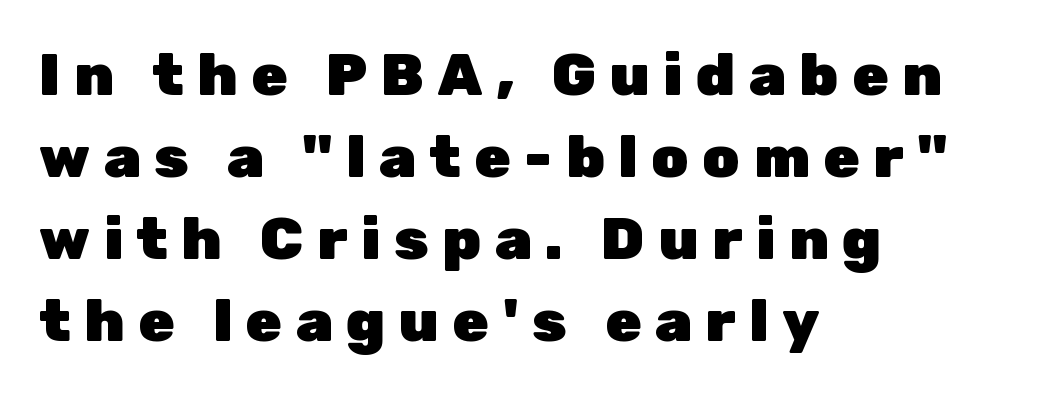
The image shows 59 px heavy sans-serif type, upright; set left-aligned, normal line spacing (1.39x), unusually wide letter spacing (+0.23 em), not underlined; low stroke contrast and a medium x-height.
